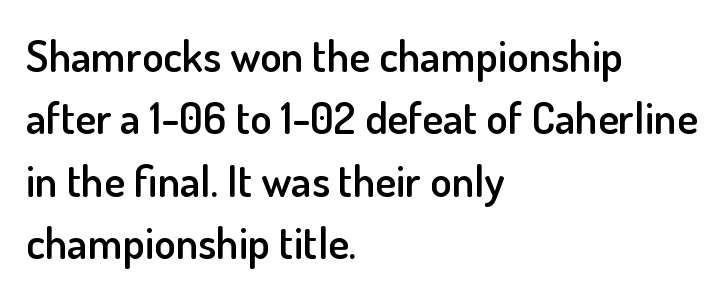
The image shows 44 px semibold sans-serif type, upright; set left-aligned, normal line spacing (1.42x), normal letter spacing, not underlined; low stroke contrast and a small x-height.
